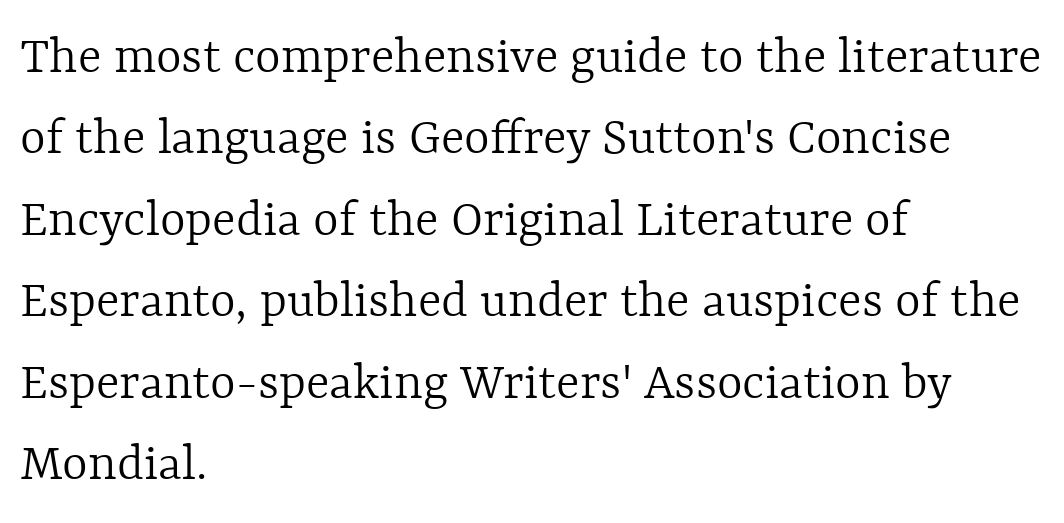
{"italic": "no", "bold": "no", "weight": "light", "width": "normal", "x_height": "medium", "monospaced": "no", "underline": "no", "align": "left", "line_spacing": "normal", "line_spacing_ratio": 1.48, "letter_spacing": "normal", "letter_spacing_em": 0.0, "glyph_px": 55}
